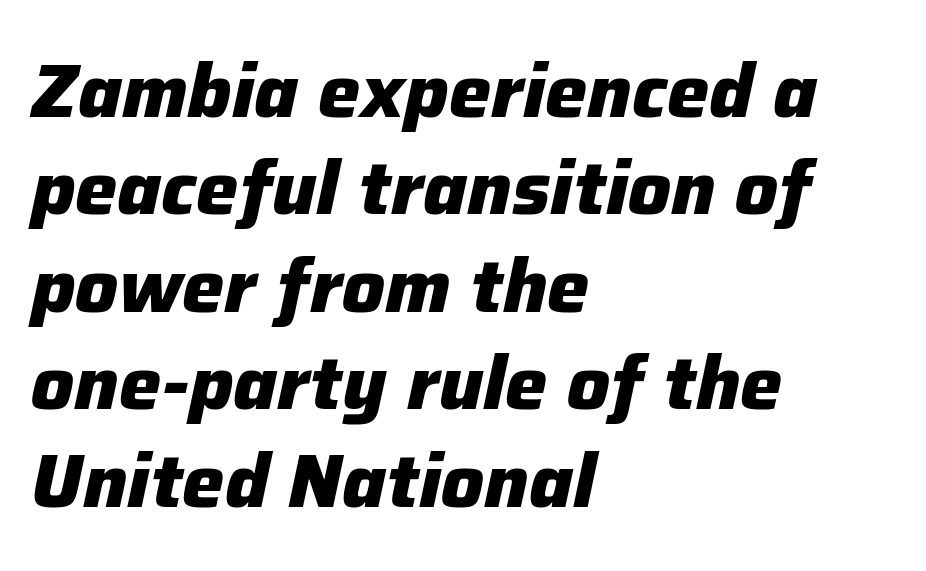
Posture: slanted. Do the characters align in a grid? No, the font is proportional. Letters rest on an invisible, unmarked baseline. Look at the stroke-to-counter ratio: heavy, a bold. This sample keeps an unexceptional amount of space between lines.
